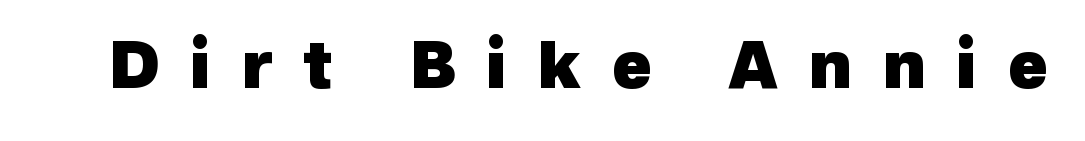
The image shows 64 px heavy sans-serif type; set unusually wide letter spacing (+0.48 em), not underlined; a medium x-height.
